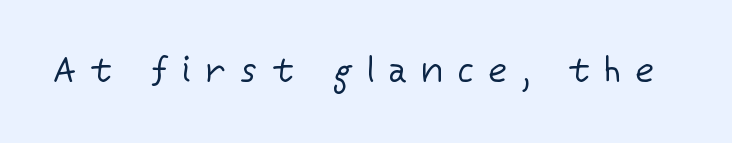
The image shows 36 px regular-weight sans-serif type, upright; set unusually wide letter spacing (+0.41 em), not underlined; low stroke contrast and a medium x-height.
